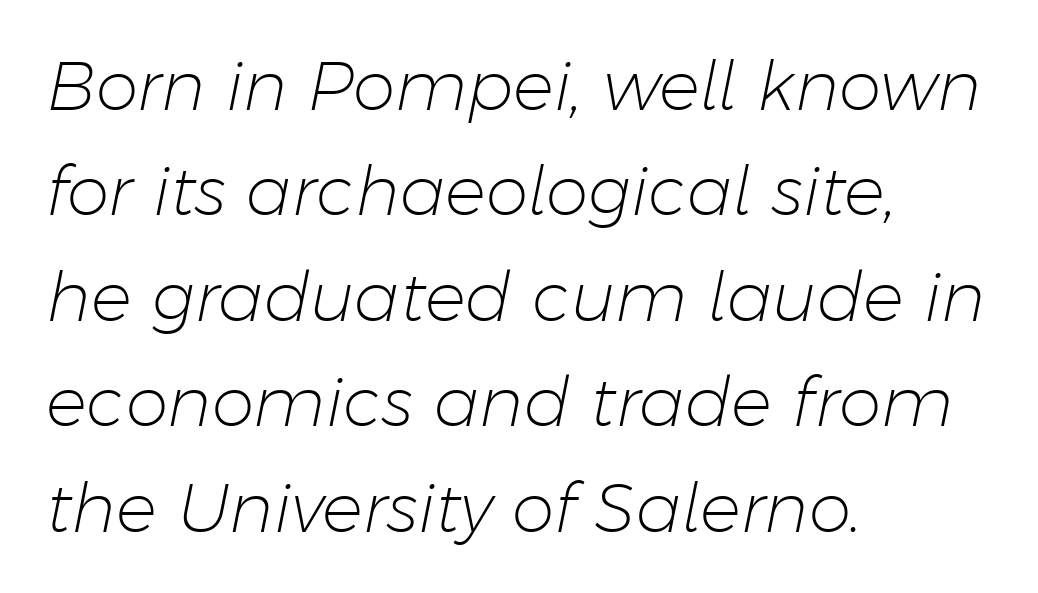
Q: Is the text bold? A: No.
Q: Is the text italic (slanted)? A: Yes, it leans right by about 11 degrees.
Q: Is the text underlined? A: No.
Q: How is the paragraph aligned? A: Left-aligned.
Q: Is the spacing between letters normal or unusually wide? A: Normal.
Q: Is the spacing between lines tight, normal or loose? A: Normal.
Q: Width (condensed, normal, or wide)? A: Normal.
Q: Stroke contrast? A: Low.
Q: x-height? A: Medium.
Q: Monospaced? A: No.
